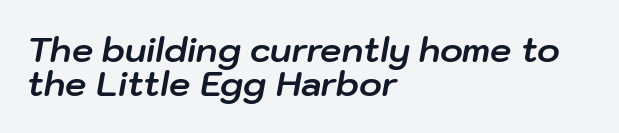
Q: Is the text bold? A: Yes.
Q: Is the text italic (slanted)? A: Yes, it leans right by about 10 degrees.
Q: Is the text underlined? A: No.
Q: How is the paragraph aligned? A: Left-aligned.
Q: Is the spacing between letters normal or unusually wide? A: Normal.
Q: Is the spacing between lines tight, normal or loose? A: Tight.
Q: Width (condensed, normal, or wide)? A: Normal.
Q: Stroke contrast? A: Low.
Q: x-height? A: Medium.
Q: Monospaced? A: No.
